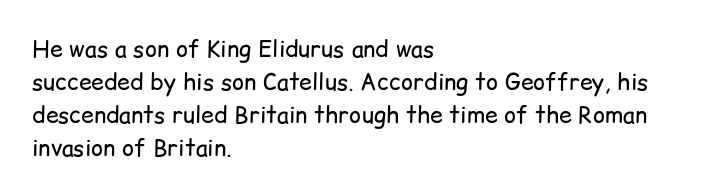
{"italic": "no", "bold": "no", "underline": "no", "align": "left", "line_spacing": "normal", "line_spacing_ratio": 1.43, "letter_spacing": "normal", "letter_spacing_em": 0.0, "glyph_px": 23}
